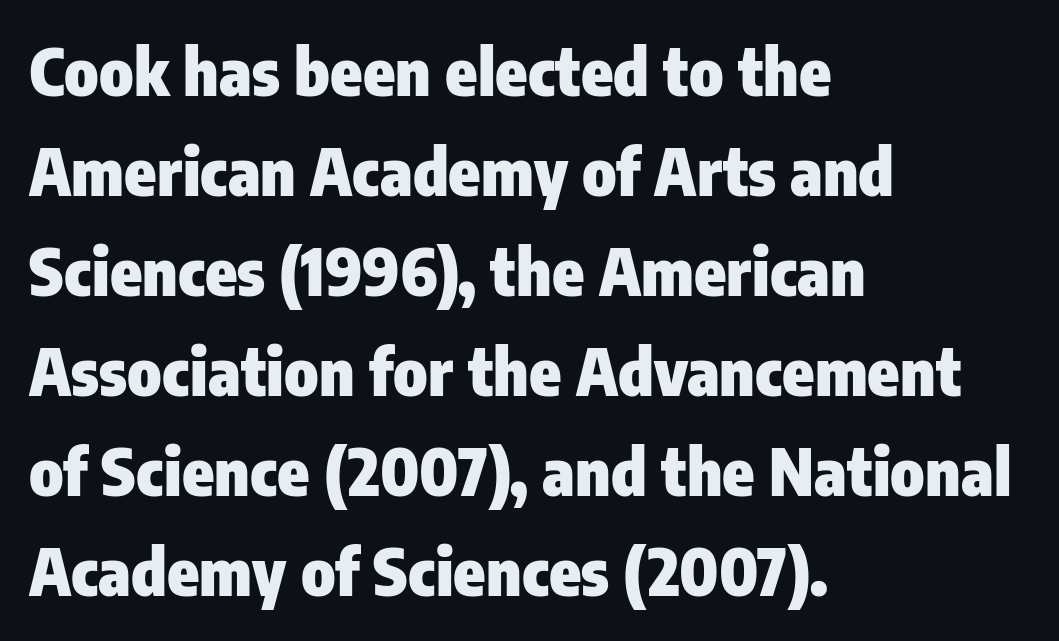
The image shows 65 px heavy, condensed sans-serif type, upright; set left-aligned, normal line spacing (1.54x), normal letter spacing, not underlined; low stroke contrast and a medium x-height.
